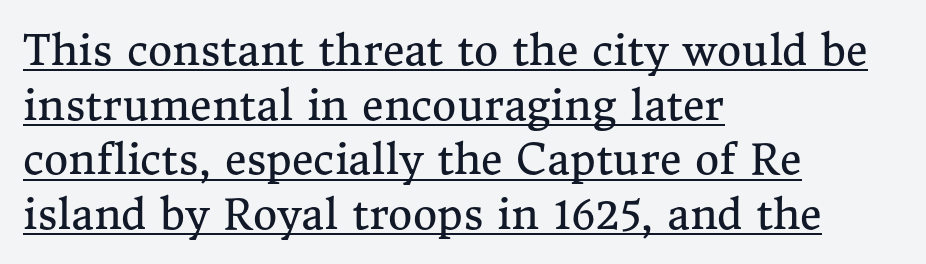
{"serif": "yes", "italic": "no", "bold": "no", "weight": "regular", "width": "normal", "stroke_contrast": "medium", "x_height": "medium", "monospaced": "no", "underline": "yes", "align": "left", "line_spacing": "normal", "line_spacing_ratio": 1.3, "letter_spacing": "normal", "letter_spacing_em": 0.0, "glyph_px": 42}
